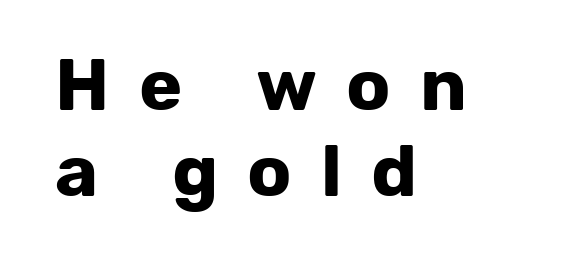
The image shows 73 px bold sans-serif type, upright; set left-aligned, line spacing 1.18x, unusually wide letter spacing (+0.4 em), not underlined; low stroke contrast and a medium x-height.
